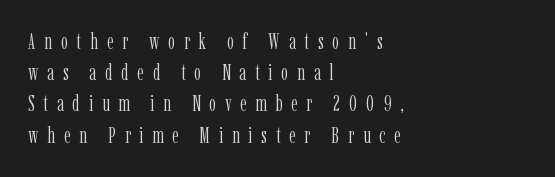
Q: Is the text bold? A: No.
Q: Is the text italic (slanted)? A: No, it is upright.
Q: Is the text underlined? A: No.
Q: How is the paragraph aligned? A: Left-aligned.
Q: Is the spacing between letters normal or unusually wide? A: Unusually wide.
Q: Is the spacing between lines tight, normal or loose? A: Normal.
